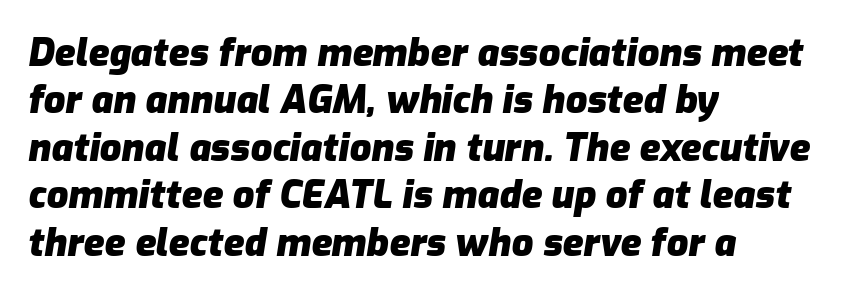
{"italic": "yes", "lean": "right", "slant_degrees": 9, "bold": "yes", "weight": "heavy", "width": "normal", "stroke_contrast": "low", "x_height": "medium", "monospaced": "no", "underline": "no", "align": "left", "line_spacing": "normal", "line_spacing_ratio": 1.25, "letter_spacing": "normal", "letter_spacing_em": 0.0, "glyph_px": 38}
